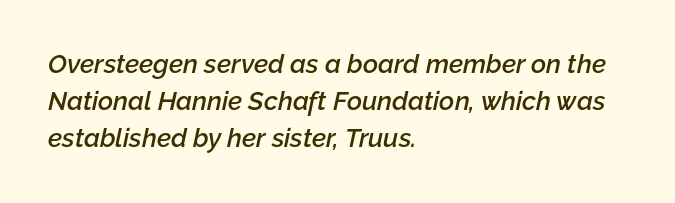
{"italic": "yes", "lean": "right", "slant_degrees": 12, "bold": "semi", "underline": "no", "align": "left", "line_spacing": "normal", "line_spacing_ratio": 1.43, "letter_spacing": "normal", "letter_spacing_em": 0.0, "glyph_px": 26}
